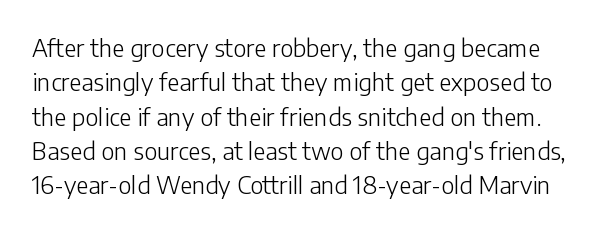
Clear beneath every line of the passage. The characters are drawn with everyday or finer stroke widths. If you drew a line through each stem, it would be perfectly vertical. Letter spacing: default. Regular leading.
